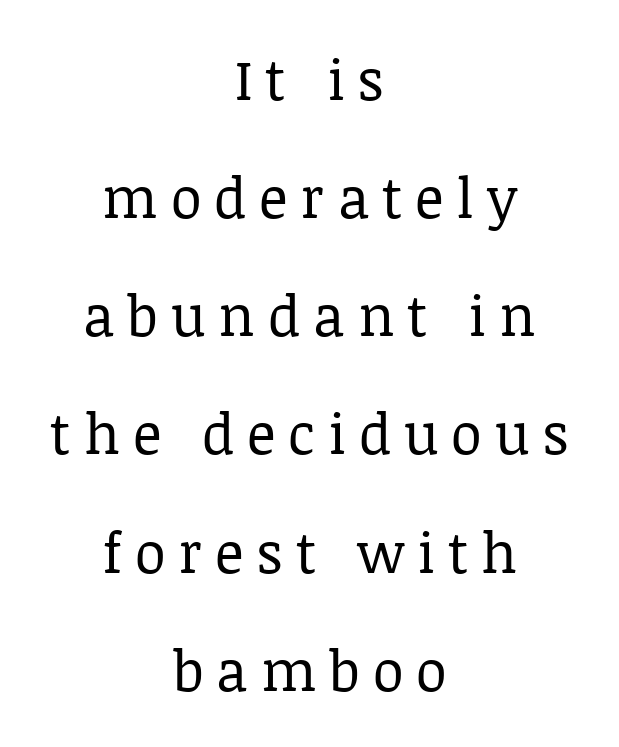
Q: Is the text bold? A: No.
Q: Is the text italic (slanted)? A: No, it is upright.
Q: Is the typeface a serif or a sans-serif typeface? A: Serif.
Q: Is the text underlined? A: No.
Q: How is the paragraph aligned? A: Centered.
Q: Is the spacing between letters normal or unusually wide? A: Unusually wide.
Q: Is the spacing between lines tight, normal or loose? A: Loose.
Q: Width (condensed, normal, or wide)? A: Normal.
Q: Stroke contrast? A: Low.
Q: x-height? A: Large.
Q: Monospaced? A: No.
